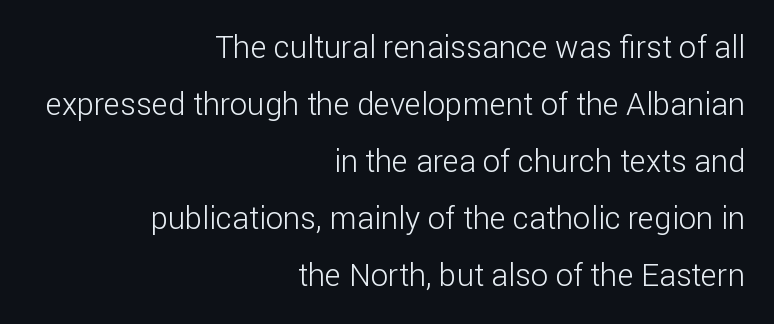
These lines are rendered in a variable-pitch font. The font sits on the lighter half of the weight spectrum, regular included. Nothing sits at the stroke ends, so this counts as sans-serif. Check the space under the baseline: it is left empty. Tracking value appears to be zero — textbook default spacing. Notice how the stems are strictly vertical — no italics here.
